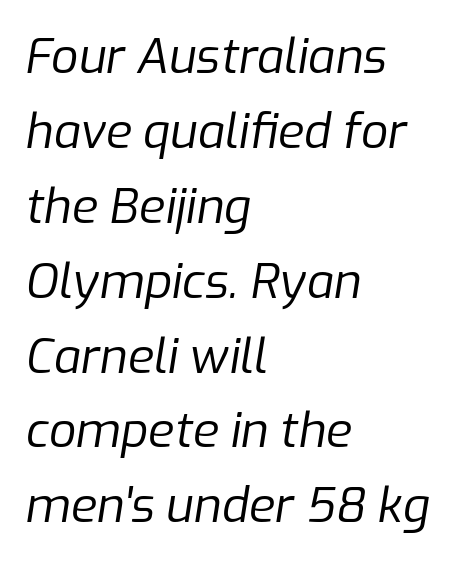
The image shows 48 px regular-weight type, italic (leaning right); set left-aligned, normal line spacing (1.56x), normal letter spacing, not underlined; low stroke contrast and a medium x-height.
